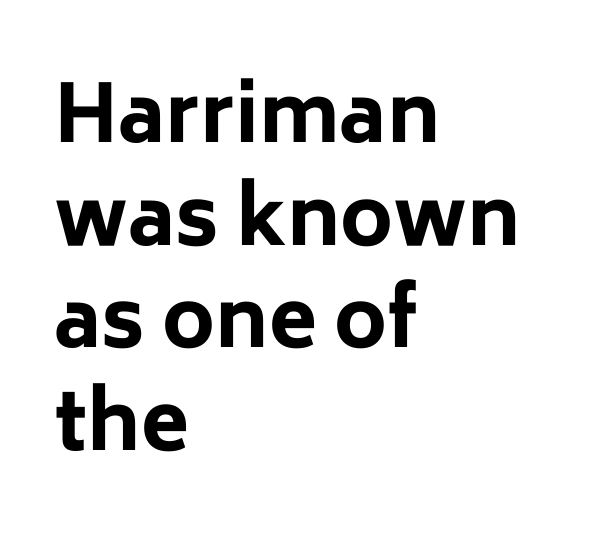
The image shows 79 px bold sans-serif type, upright; set left-aligned, normal line spacing (1.3x), normal letter spacing, not underlined; low stroke contrast and a medium x-height.
